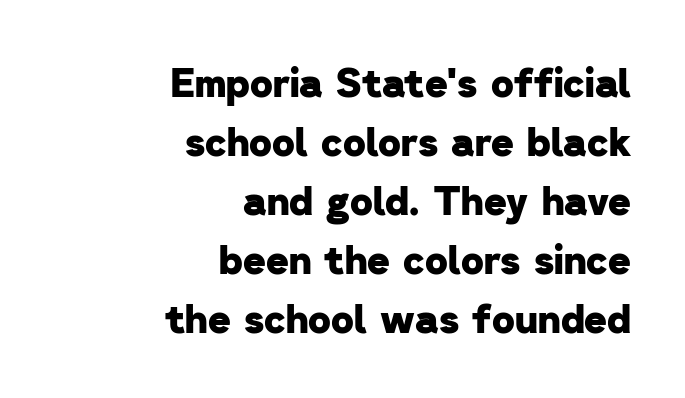
The typesetter chose a ragged-left arrangement here. Line spacing here is normal. In terms of weight, the rendering is a true, heavy bold. Any mark beneath the type? The region is blank.
